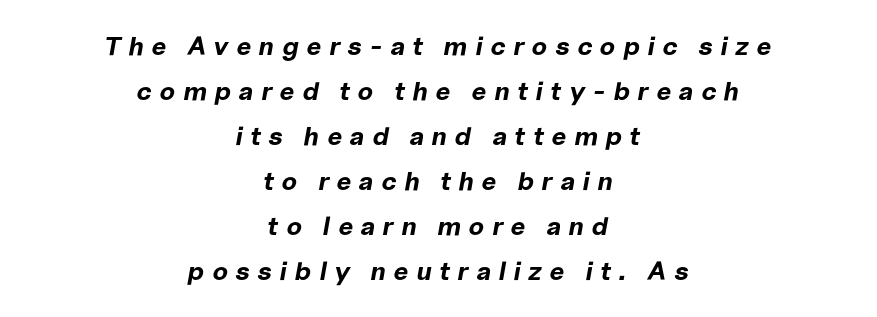
Q: Is the text bold? A: Yes.
Q: Is the text italic (slanted)? A: Yes, it leans right by about 10 degrees.
Q: Is the text underlined? A: No.
Q: How is the paragraph aligned? A: Centered.
Q: Is the spacing between letters normal or unusually wide? A: Unusually wide.
